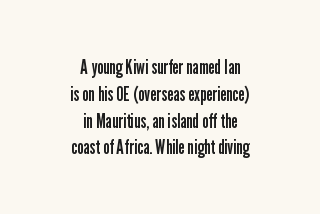
The horizontal fit of the characters is conventional and even. Posture: vertical. Plain, unruled lines of type. Alignment: centered. This reads as an unemphasized weight, regular at the heaviest.
